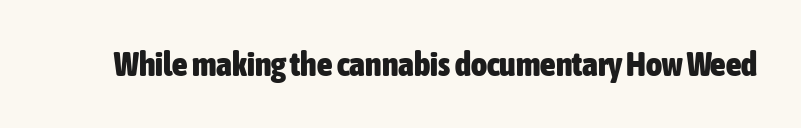
Q: Is the text bold? A: Yes.
Q: Is the text italic (slanted)? A: No, it is upright.
Q: Is the typeface a serif or a sans-serif typeface? A: Sans-serif.
Q: Is the text underlined? A: No.
Q: Is the spacing between letters normal or unusually wide? A: Normal.
Q: Width (condensed, normal, or wide)? A: Condensed.
Q: Stroke contrast? A: Low.
Q: x-height? A: Medium.
Q: Monospaced? A: No.
